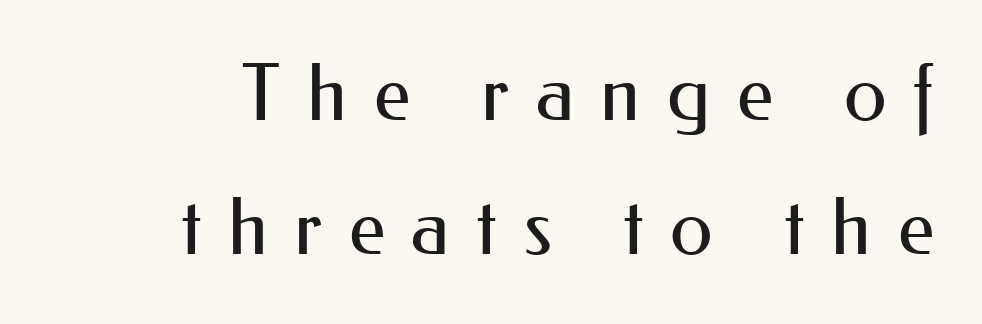
{"serif": "no", "italic": "no", "bold": "no", "weight": "regular", "width": "normal", "stroke_contrast": "medium", "x_height": "small", "monospaced": "no", "underline": "no", "line_spacing_ratio": 1.72, "letter_spacing": "wide", "letter_spacing_em": 0.34, "glyph_px": 78}
